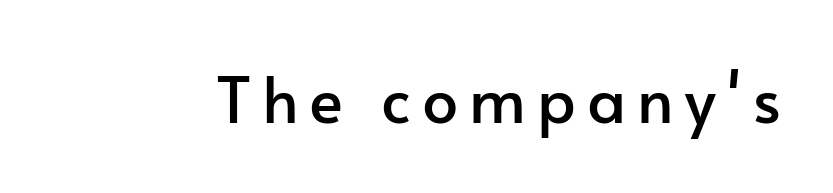
{"serif": "no", "italic": "no", "width": "normal", "stroke_contrast": "low", "x_height": "small", "monospaced": "no", "underline": "no", "glyph_px": 64}
